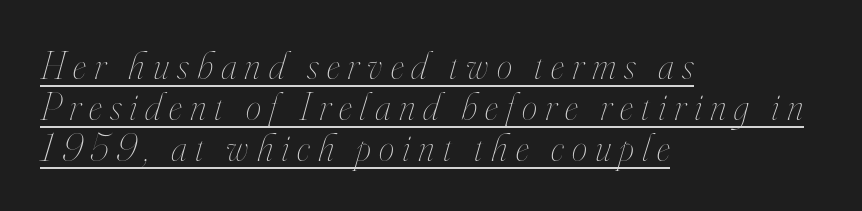
Glance below the letters and you will spot a drawn line. A student would call this left alignment; a typographer would say flush left, rag right. Stroke mass is kept to a normal reading level or below. These lines are rendered in a variable-pitch font. Italic? Definitely — the glyphs are oblique.
